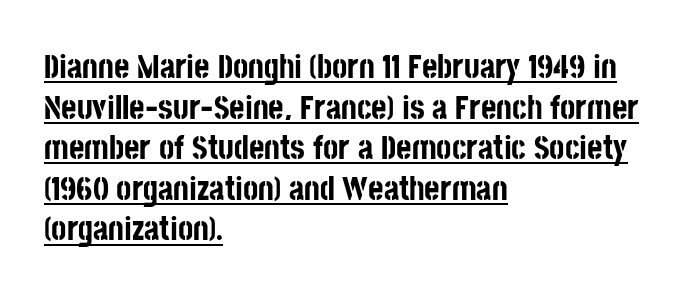
The image shows 33 px bold, condensed sans-serif type, upright; set left-aligned, line spacing 1.23x, normal letter spacing, underlined; low stroke contrast and a large x-height.
